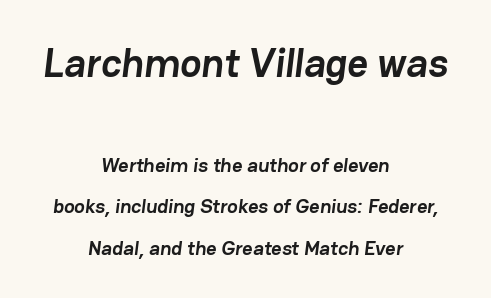
This sample is center-justified, so both line endings float freely. Is this a fixed-width face? No — the glyphs have proportional, varying widths. A clean baseline with only descenders dipping below it. One glance says open: line gaps are wider than usual. Nothing sits at the stroke ends, so this counts as sans-serif.
